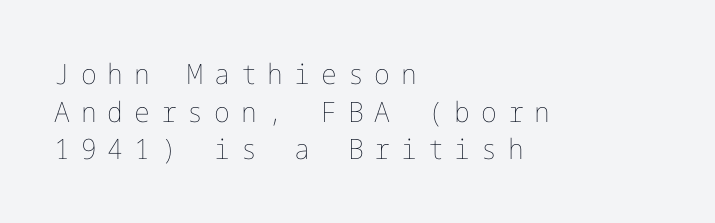
The image shows 28 px thin type, upright; set left-aligned, normal line spacing (1.34x), unusually wide letter spacing (+0.39 em), not underlined; low stroke contrast and a medium x-height.
